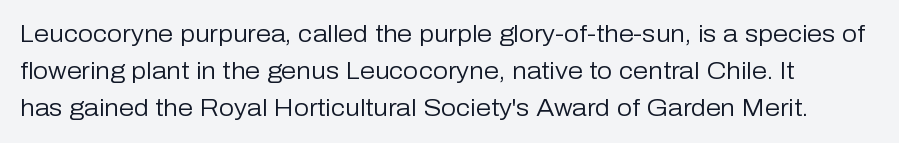
{"italic": "no", "bold": "no", "underline": "no", "line_spacing": "normal", "line_spacing_ratio": 1.55, "letter_spacing": "normal", "letter_spacing_em": 0.0, "glyph_px": 24}
